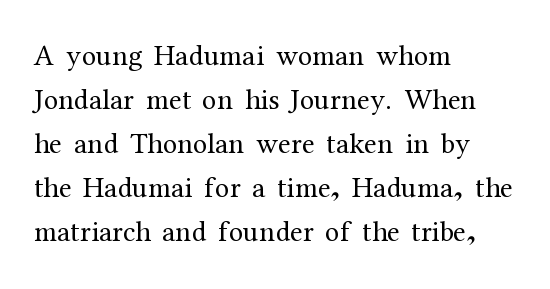
The image shows 29 px regular-weight serif type, upright; set left-aligned, normal line spacing (1.52x), normal letter spacing, not underlined; medium stroke contrast and a medium x-height.
